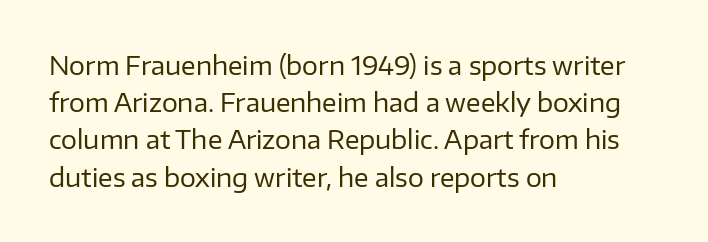
Each new line begins a customary step beneath the previous one. In CSS terms this would be text-align: left. Every character sits straight up, as roman type does. Inter-character spacing is left at the font's built-in metrics.
